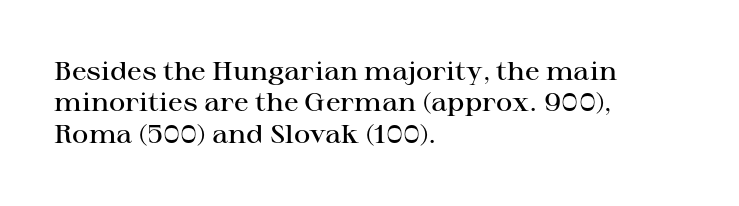
The image shows 25 px text type, upright; set left-aligned, normal line spacing (1.26x), normal letter spacing, not underlined.
